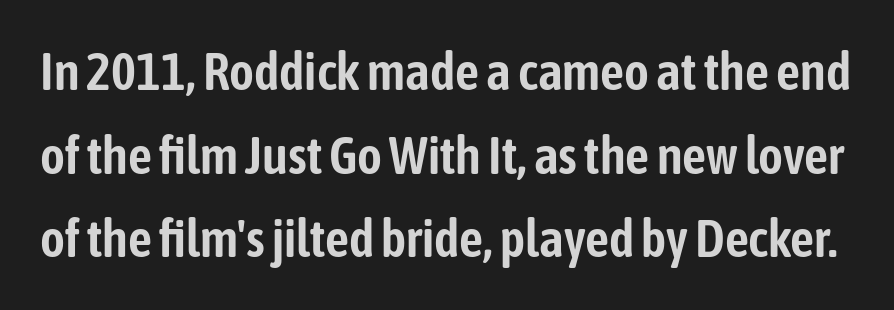
The image shows 53 px condensed sans-serif type, upright; set normal line spacing (1.58x), normal letter spacing, not underlined; low stroke contrast and a medium x-height.
